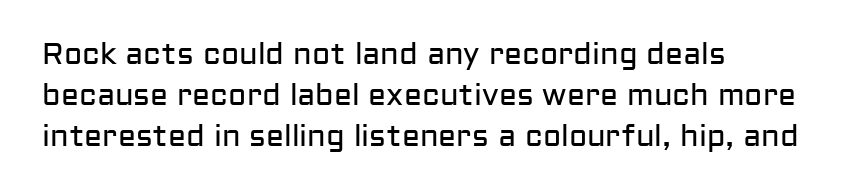
The image shows 30 px regular-weight sans-serif type, upright; set left-aligned, normal line spacing (1.36x), normal letter spacing, not underlined; low stroke contrast and a medium x-height.
